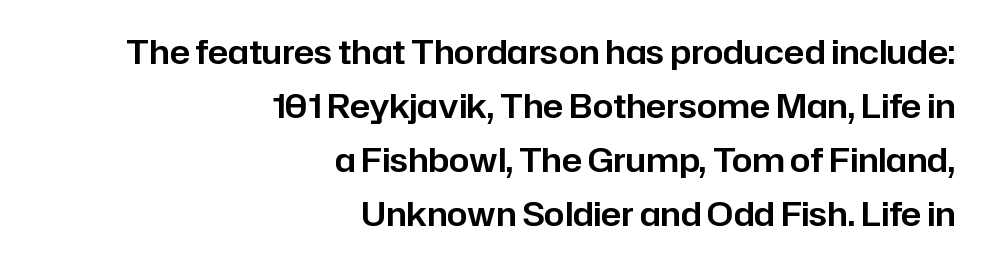
Descender tails drop into unmarked territory. Tracking here is standard; glyphs follow each other at the usual distance. Grotesque or geometric, the face here clearly has no serifs. The rendering uses natural spacing where letterforms have individual widths. The text block is weighted toward the right margin, trailing off unevenly leftward. Tall strokes in this sample are plumb rather than angled.
